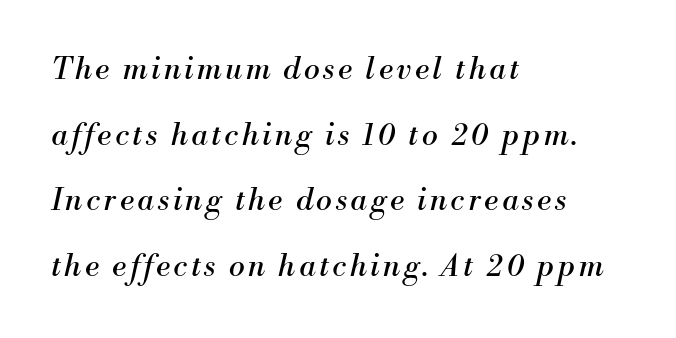
Q: Is the text bold? A: No.
Q: Is the text italic (slanted)? A: Yes, it leans right by about 13 degrees.
Q: Is the typeface a serif or a sans-serif typeface? A: Serif.
Q: Is the text underlined? A: No.
Q: How is the paragraph aligned? A: Left-aligned.
Q: Is the spacing between lines tight, normal or loose? A: Loose.
Q: Width (condensed, normal, or wide)? A: Normal.
Q: Stroke contrast? A: Medium.
Q: x-height? A: Small.
Q: Monospaced? A: No.
